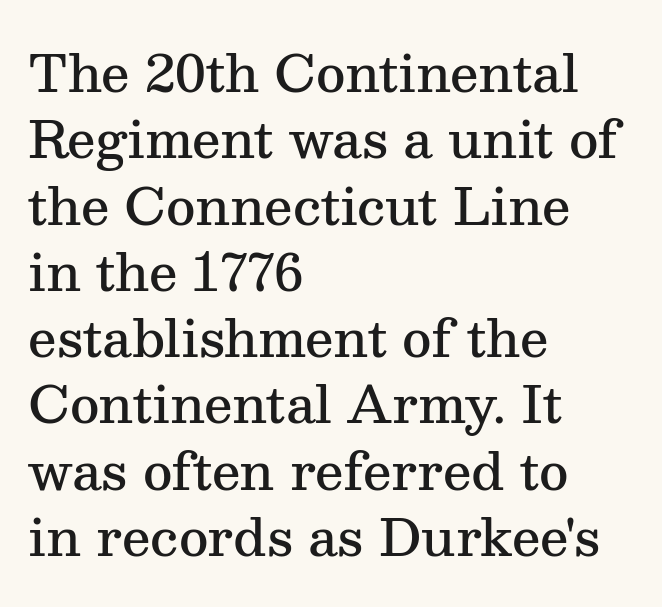
{"serif": "yes", "italic": "no", "bold": "semi", "weight": "semibold", "width": "normal", "stroke_contrast": "medium", "x_height": "medium", "monospaced": "no", "underline": "no", "align": "left", "line_spacing": "normal", "line_spacing_ratio": 1.3, "letter_spacing": "normal", "letter_spacing_em": 0.0, "glyph_px": 51}
